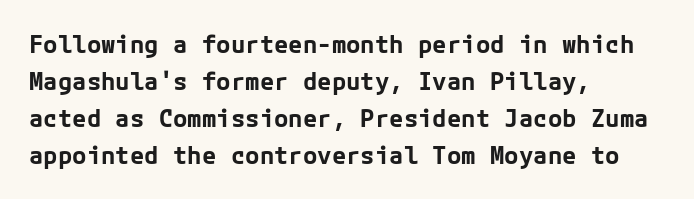
{"italic": "no", "bold": "yes", "underline": "no", "align": "left", "line_spacing": "normal", "line_spacing_ratio": 1.54, "letter_spacing": "normal", "letter_spacing_em": 0.0, "glyph_px": 24}
